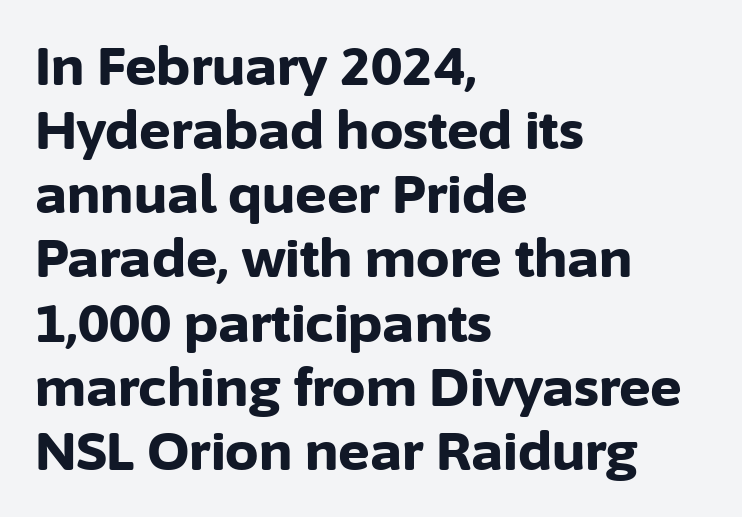
The image shows 53 px bold sans-serif type, upright; set left-aligned, line spacing 1.21x, normal letter spacing, not underlined; low stroke contrast and a medium x-height.
